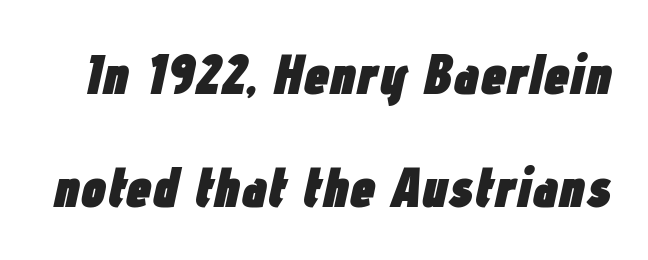
{"italic": "yes", "lean": "right", "slant_degrees": 12, "bold": "yes", "weight": "heavy", "width": "condensed", "stroke_contrast": "low", "x_height": "medium", "monospaced": "no", "underline": "no", "line_spacing": "loose", "line_spacing_ratio": 1.98, "letter_spacing": "normal", "letter_spacing_em": 0.0, "glyph_px": 57}
